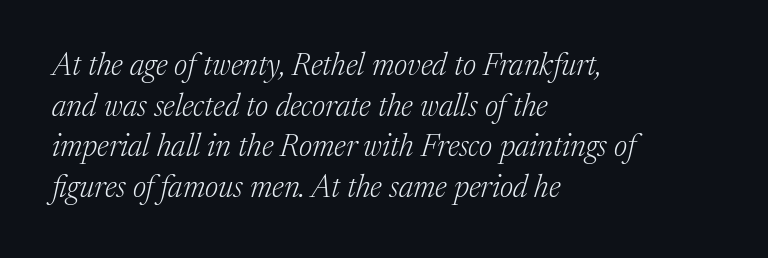
{"serif": "yes", "italic": "yes", "lean": "right", "slant_degrees": 17, "bold": "no", "weight": "light", "width": "normal", "stroke_contrast": "medium", "x_height": "medium", "monospaced": "no", "underline": "no", "align": "left", "line_spacing": "normal", "line_spacing_ratio": 1.31, "letter_spacing": "normal", "letter_spacing_em": 0.0, "glyph_px": 31}
